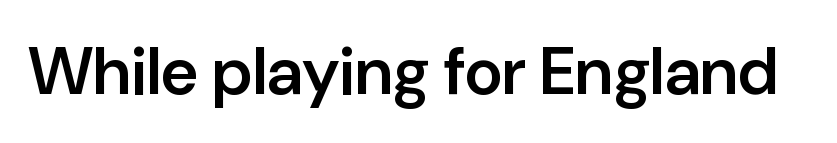
The image shows 66 px semibold sans-serif type, upright; set normal letter spacing, not underlined; low stroke contrast and a medium x-height.
